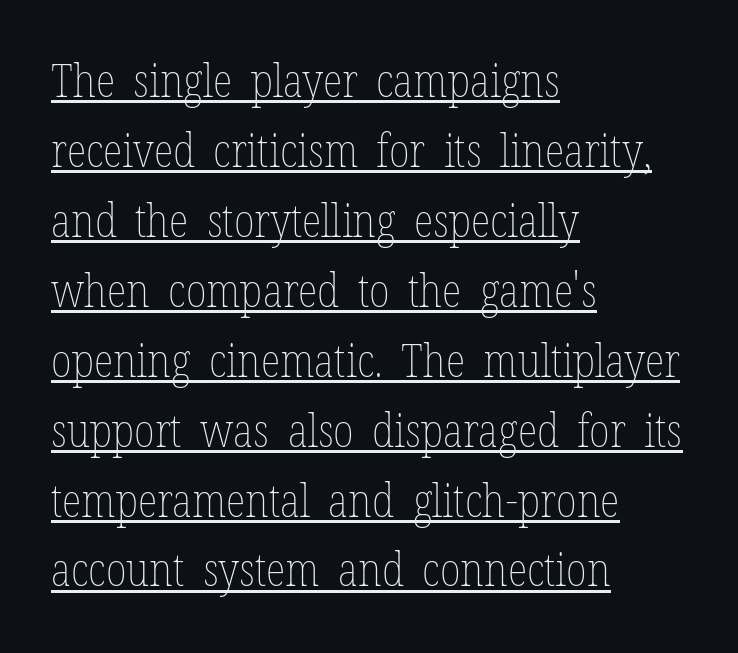
The image shows 46 px thin, condensed type, upright; set left-aligned, normal line spacing (1.52x), normal letter spacing, underlined; low stroke contrast and a medium x-height.
